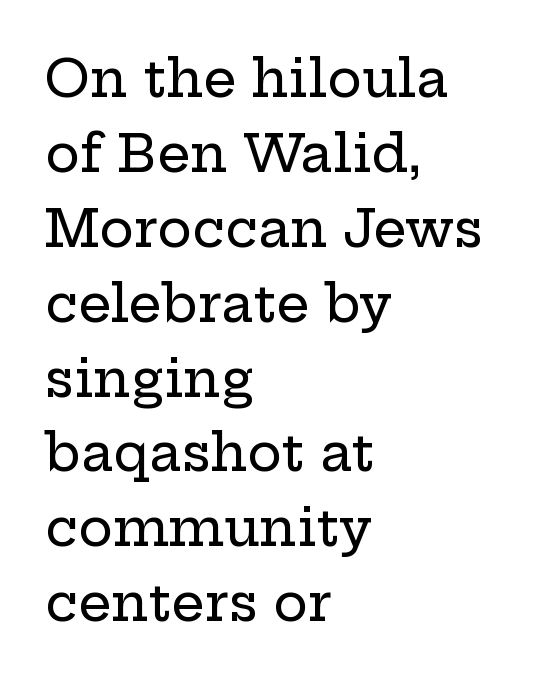
Each row of text sits above clean, open space. Students, note that the glyphs here touch the page at normal intervals. Is there much room between lines? A standard amount, neither cramped nor airy. Varying glyph widths throughout — classic text-font behaviour. Notice how the stems are strictly vertical — no italics here. Layout note: lines flush left.
